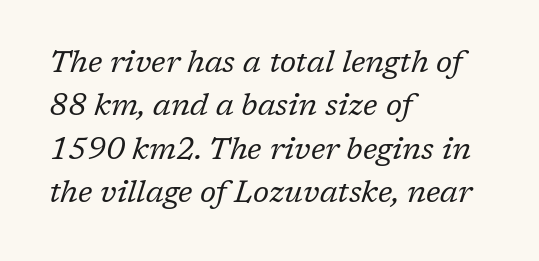
Q: Is the text bold? A: No.
Q: Is the text italic (slanted)? A: Yes, it leans right by about 17 degrees.
Q: Is the typeface a serif or a sans-serif typeface? A: Serif.
Q: Is the text underlined? A: No.
Q: How is the paragraph aligned? A: Left-aligned.
Q: Is the spacing between letters normal or unusually wide? A: Normal.
Q: Is the spacing between lines tight, normal or loose? A: Normal.
Q: Width (condensed, normal, or wide)? A: Normal.
Q: Stroke contrast? A: Low.
Q: x-height? A: Medium.
Q: Monospaced? A: No.
